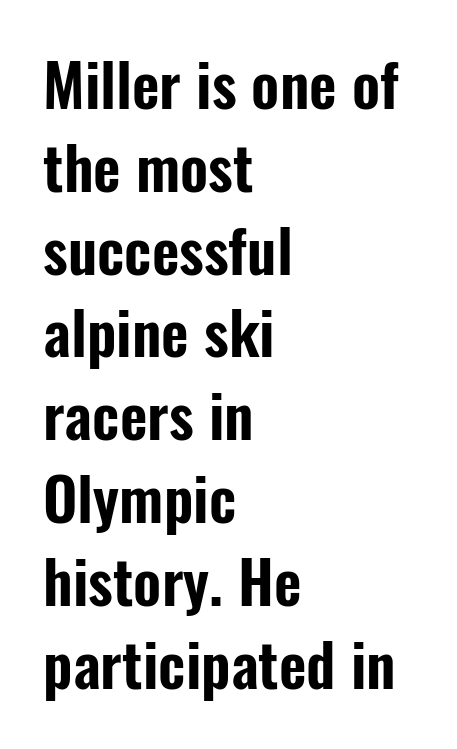
The rendering uses natural spacing where letterforms have individual widths. This rendering features lettering with no underline. The compositor pushed each line to the left boundary. The type family on display is of the sans-serif kind.
